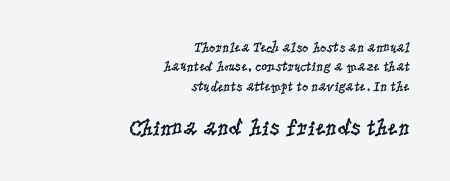
{"bold": "no", "underline": "no", "align": "right", "line_spacing": "normal", "line_spacing_ratio": 1.38, "letter_spacing": "normal", "letter_spacing_em": 0.0, "larger_block": "second", "size_ratio": 1.64, "glyph_px": 23}
